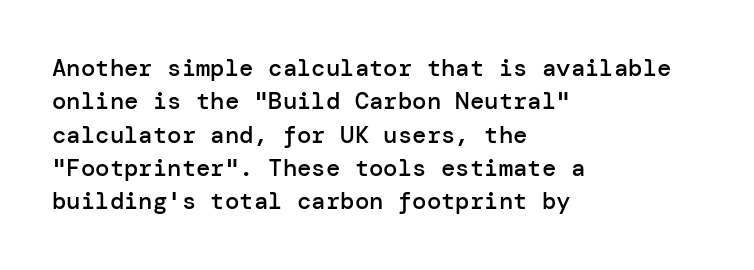
Q: Is the text bold? A: Semi-bold.
Q: Is the text italic (slanted)? A: No, it is upright.
Q: Is the text underlined? A: No.
Q: How is the paragraph aligned? A: Left-aligned.
Q: Is the spacing between letters normal or unusually wide? A: Normal.
Q: Is the spacing between lines tight, normal or loose? A: Normal.
